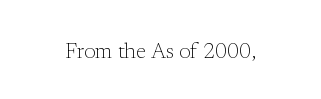
The passage shown is not underscored anywhere. The font's upright variant was chosen for this text. Stems here are at most as thick as an everyday book face. Observe the ordinary spacing: letters are neighbours, not strangers.
